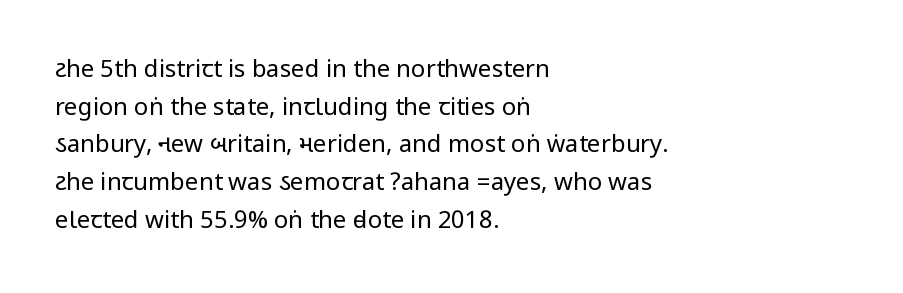
The setting favours the left margin, as ordinary paragraphs usually do. The face looks like a standard text weight, possibly lighter. Each row of text sits above clean, open space. Posture: straight, roman, zero tilt.
